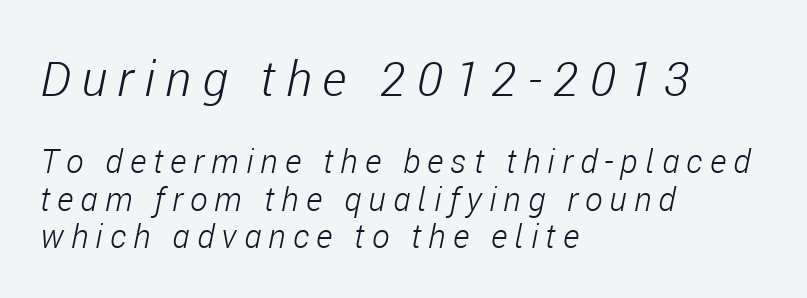
Underline: absent. Is the type slanted? Yes — the strokes lean at a clear angle. How would I describe the line gaps? Narrow and economical. Varying glyph widths throughout — classic text-font behaviour. The tracking jumps out immediately: characters are airy and widely separated.
